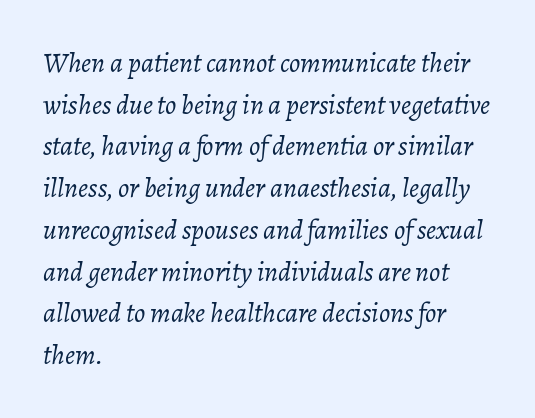
The image shows 28 px light type, italic (leaning right); set left-aligned, normal line spacing (1.49x), normal letter spacing, not underlined; low stroke contrast and a medium x-height.
